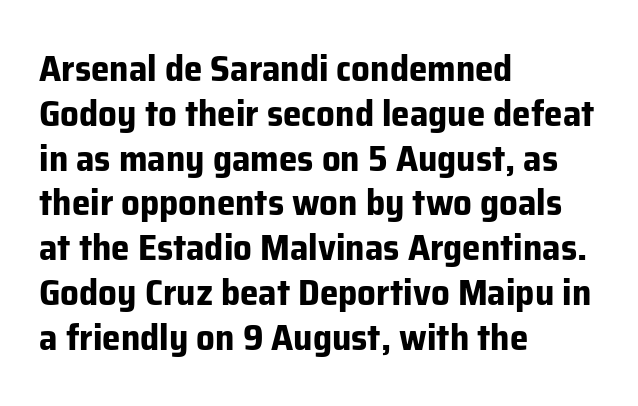
{"serif": "no", "italic": "no", "bold": "yes", "weight": "bold", "width": "normal", "stroke_contrast": "low", "x_height": "medium", "monospaced": "no", "underline": "no", "align": "left", "line_spacing_ratio": 1.21, "letter_spacing": "normal", "letter_spacing_em": 0.0, "glyph_px": 37}
